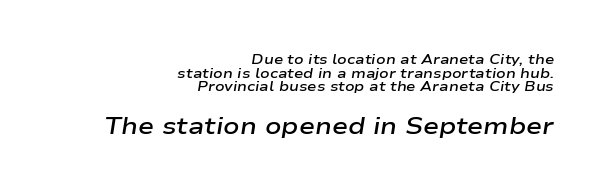
Q: Is the text bold? A: Semi-bold.
Q: Is the text italic (slanted)? A: Yes, it leans right by about 9 degrees.
Q: Is the text underlined? A: No.
Q: How is the paragraph aligned? A: Right-aligned.
Q: Is the spacing between letters normal or unusually wide? A: Normal.
Q: Is the spacing between lines tight, normal or loose? A: Tight.
Q: Which block of text is set in a larger size, the first (top) or the second (bottom)? A: The second (bottom) one.
